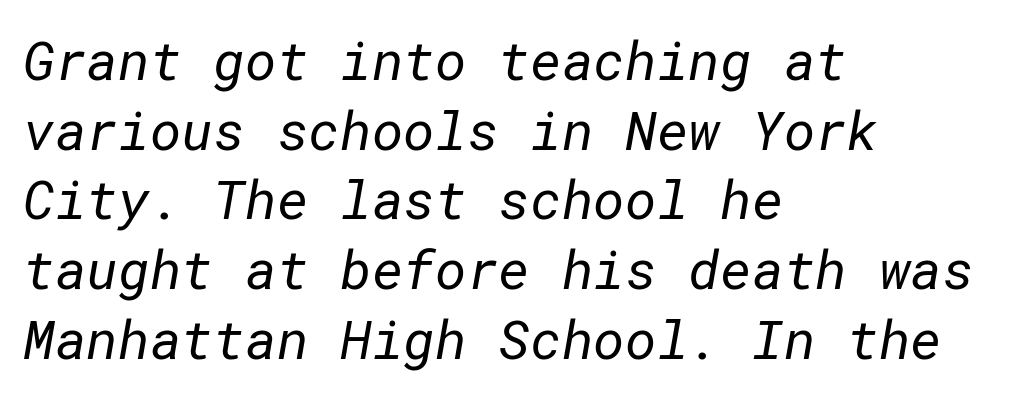
{"serif": "no", "bold": "no", "weight": "regular", "width": "normal", "stroke_contrast": "low", "x_height": "medium", "underline": "no", "align": "left", "line_spacing": "normal", "line_spacing_ratio": 1.29, "letter_spacing": "normal", "letter_spacing_em": 0.0, "glyph_px": 54}
